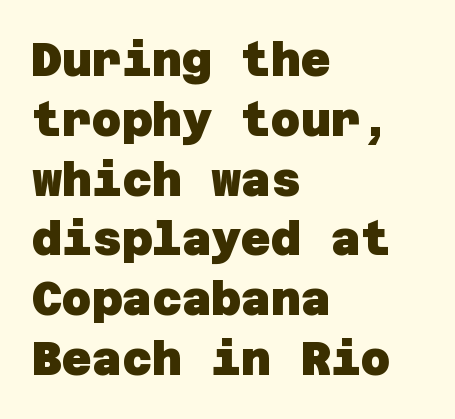
The image shows 46 px heavy sans-serif type; set left-aligned, normal line spacing (1.3x), normal letter spacing, not underlined; low stroke contrast and a large x-height.
